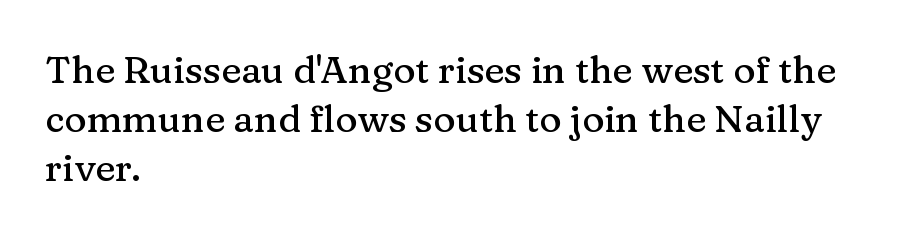
The image shows 38 px serif type, upright; set left-aligned, normal line spacing (1.29x), normal letter spacing, not underlined; medium stroke contrast and a medium x-height.
